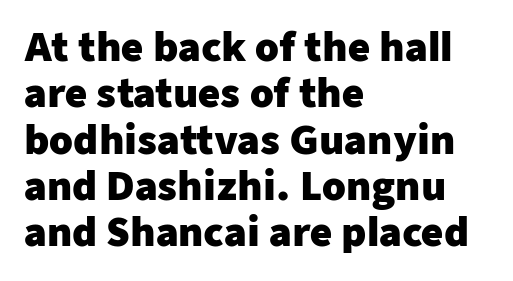
Q: Is the text bold? A: Yes.
Q: Is the text italic (slanted)? A: No, it is upright.
Q: Is the typeface a serif or a sans-serif typeface? A: Sans-serif.
Q: Is the text underlined? A: No.
Q: How is the paragraph aligned? A: Left-aligned.
Q: Is the spacing between letters normal or unusually wide? A: Normal.
Q: Width (condensed, normal, or wide)? A: Normal.
Q: Stroke contrast? A: Low.
Q: x-height? A: Medium.
Q: Monospaced? A: No.
